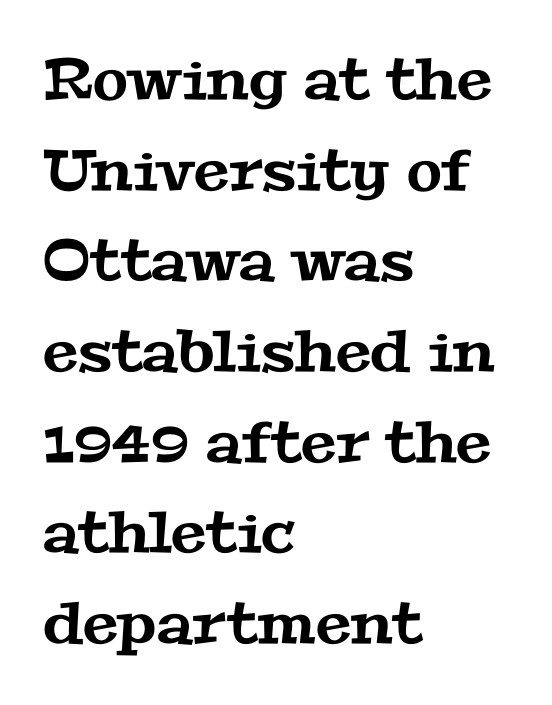
Q: Is the typeface a serif or a sans-serif typeface? A: Serif.
Q: Is the text underlined? A: No.
Q: How is the paragraph aligned? A: Left-aligned.
Q: Is the spacing between letters normal or unusually wide? A: Normal.
Q: Is the spacing between lines tight, normal or loose? A: Normal.
Q: Width (condensed, normal, or wide)? A: Wide.
Q: Stroke contrast? A: Medium.
Q: x-height? A: Medium.
Q: Monospaced? A: No.
